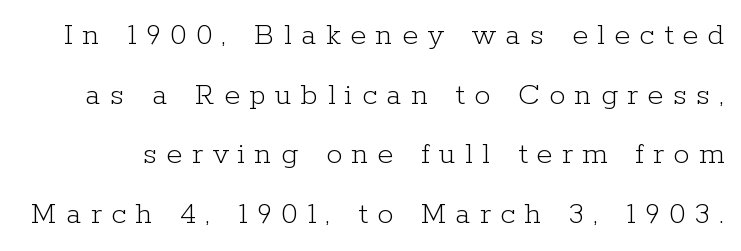
The image shows 32 px light serif type, upright; set line spacing 1.86x, unusually wide letter spacing (+0.3 em), not underlined; low stroke contrast and a medium x-height.
